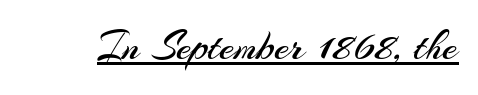
{"serif": "no", "bold": "no", "weight": "regular", "width": "normal", "stroke_contrast": "medium", "x_height": "small", "monospaced": "no", "underline": "yes", "letter_spacing": "normal", "letter_spacing_em": 0.0, "glyph_px": 43}
